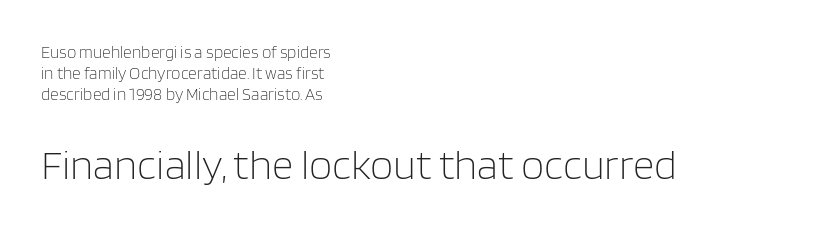
Q: Is the text bold? A: No.
Q: Is the text italic (slanted)? A: No, it is upright.
Q: Is the typeface a serif or a sans-serif typeface? A: Sans-serif.
Q: Is the text underlined? A: No.
Q: How is the paragraph aligned? A: Left-aligned.
Q: Is the spacing between letters normal or unusually wide? A: Normal.
Q: Is the spacing between lines tight, normal or loose? A: Normal.
Q: Which block of text is set in a larger size, the first (top) or the second (bottom)? A: The second (bottom) one.
Q: Width (condensed, normal, or wide)? A: Normal.
Q: Stroke contrast? A: Low.
Q: x-height? A: Large.
Q: Monospaced? A: No.
